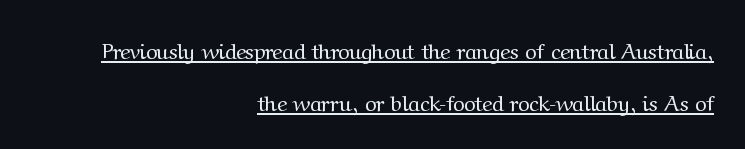
{"italic": "no", "bold": "no", "underline": "yes", "align": "right", "line_spacing": "loose", "line_spacing_ratio": 2.36, "letter_spacing": "normal", "letter_spacing_em": 0.0, "glyph_px": 22}
